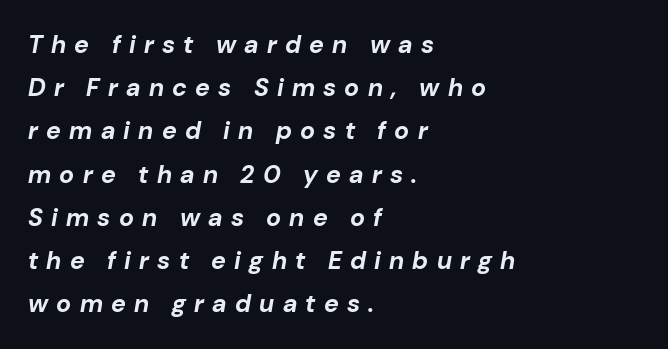
The image shows 25 px bold type, italic (leaning right); set left-aligned, line spacing 1.73x, unusually wide letter spacing (+0.33 em), not underlined.
